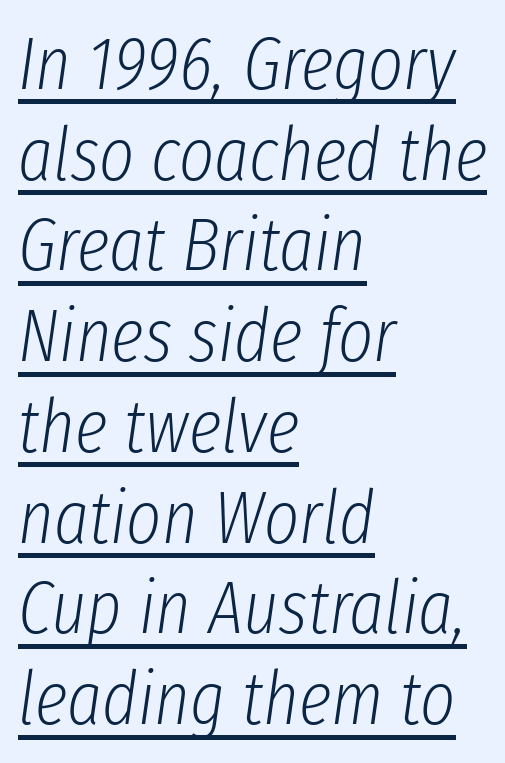
The image shows 75 px light, condensed type, italic (leaning right); set left-aligned, line spacing 1.21x, normal letter spacing, underlined; low stroke contrast and a medium x-height.
